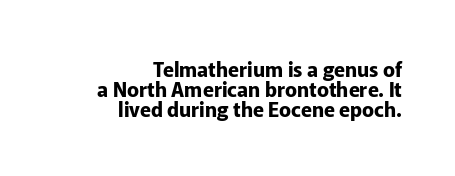
Q: Is the text bold? A: Yes.
Q: Is the text italic (slanted)? A: No, it is upright.
Q: Is the text underlined? A: No.
Q: How is the paragraph aligned? A: Right-aligned.
Q: Is the spacing between letters normal or unusually wide? A: Normal.
Q: Is the spacing between lines tight, normal or loose? A: Tight.
